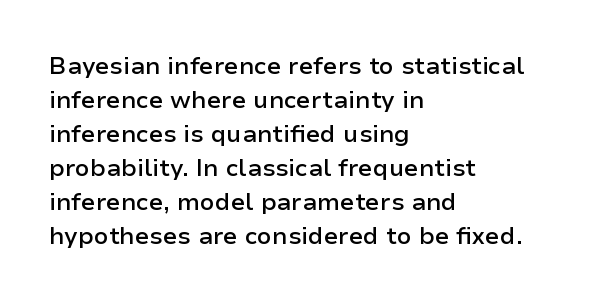
The image shows 24 px text type, upright; set left-aligned, normal line spacing (1.42x), normal letter spacing, not underlined.
